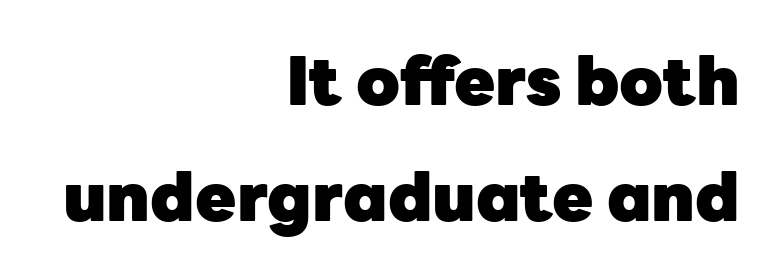
The image shows 67 px heavy sans-serif type, upright; set right-aligned, line spacing 1.73x, normal letter spacing, not underlined; low stroke contrast and a medium x-height.
